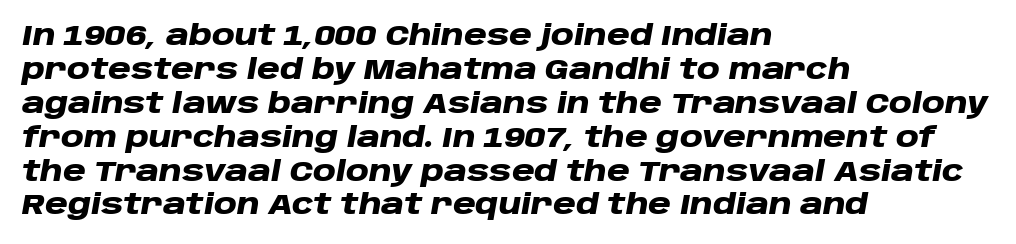
Q: Is the text bold? A: Yes.
Q: Is the text italic (slanted)? A: Yes, it leans right by about 10 degrees.
Q: Is the text underlined? A: No.
Q: How is the paragraph aligned? A: Left-aligned.
Q: Is the spacing between letters normal or unusually wide? A: Normal.
Q: Width (condensed, normal, or wide)? A: Wide.
Q: Stroke contrast? A: Low.
Q: x-height? A: Large.
Q: Monospaced? A: No.
